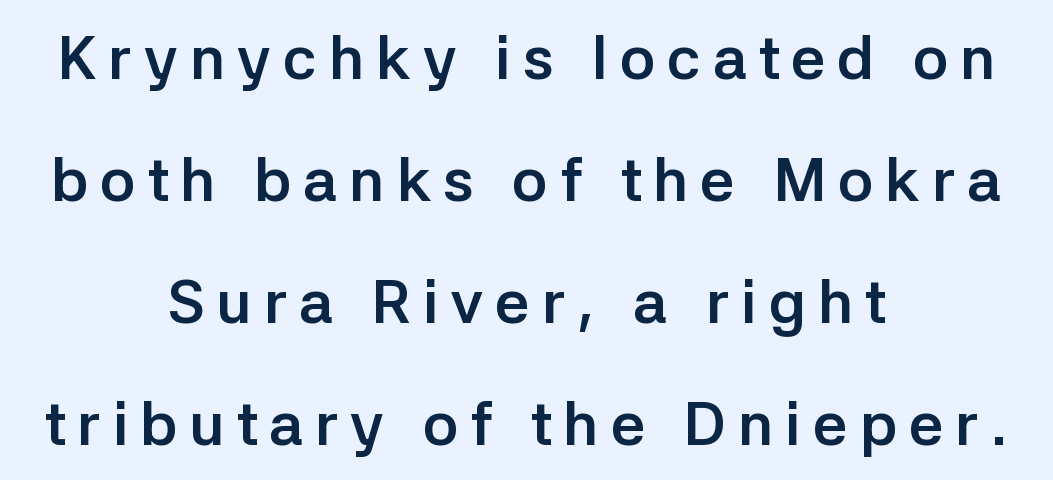
The image shows 61 px semibold sans-serif type, upright; set centered, loose line spacing (2.0x), not underlined; low stroke contrast and a medium x-height.
